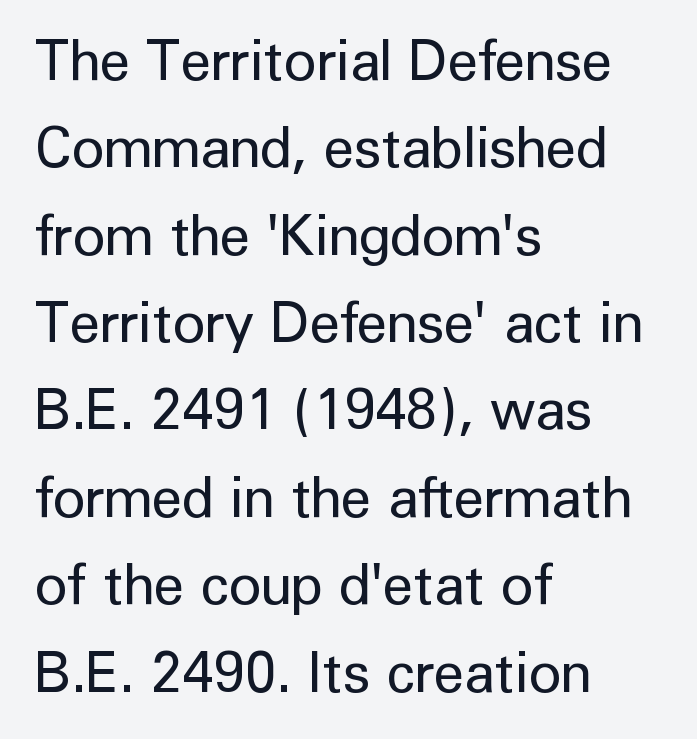
Short and long lines alike share a common starting point at left. The strip under each line holds only bare page. Whoever set this chose a conventional vertical rhythm. Nope, not italic — everything's standing straight.
